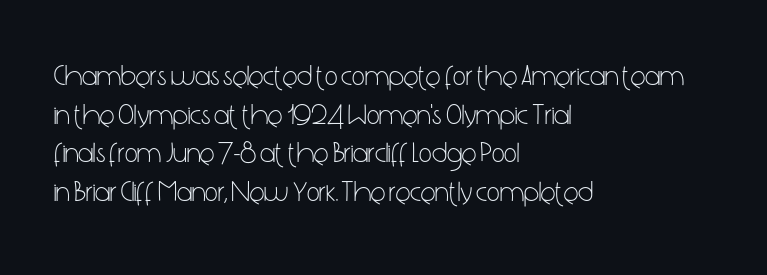
Q: Is the text bold? A: No.
Q: Is the text italic (slanted)? A: No, it is upright.
Q: Is the typeface a serif or a sans-serif typeface? A: Sans-serif.
Q: Is the text underlined? A: No.
Q: How is the paragraph aligned? A: Left-aligned.
Q: Is the spacing between letters normal or unusually wide? A: Normal.
Q: Is the spacing between lines tight, normal or loose? A: Normal.
Q: Width (condensed, normal, or wide)? A: Condensed.
Q: Stroke contrast? A: Low.
Q: x-height? A: Medium.
Q: Monospaced? A: No.
